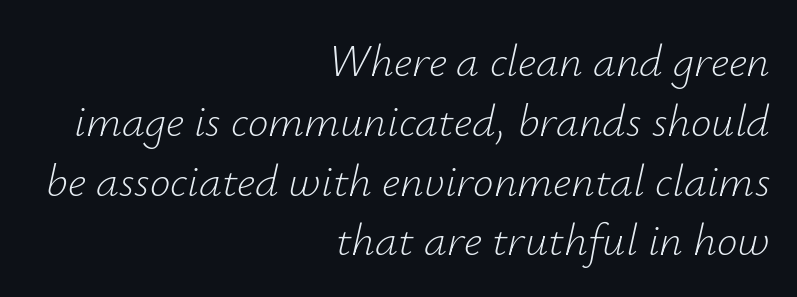
Q: Is the text bold? A: No.
Q: Is the text italic (slanted)? A: Yes, it leans right by about 12 degrees.
Q: Is the text underlined? A: No.
Q: How is the paragraph aligned? A: Right-aligned.
Q: Is the spacing between letters normal or unusually wide? A: Normal.
Q: Is the spacing between lines tight, normal or loose? A: Normal.
Q: Width (condensed, normal, or wide)? A: Normal.
Q: Stroke contrast? A: Low.
Q: x-height? A: Small.
Q: Monospaced? A: No.
